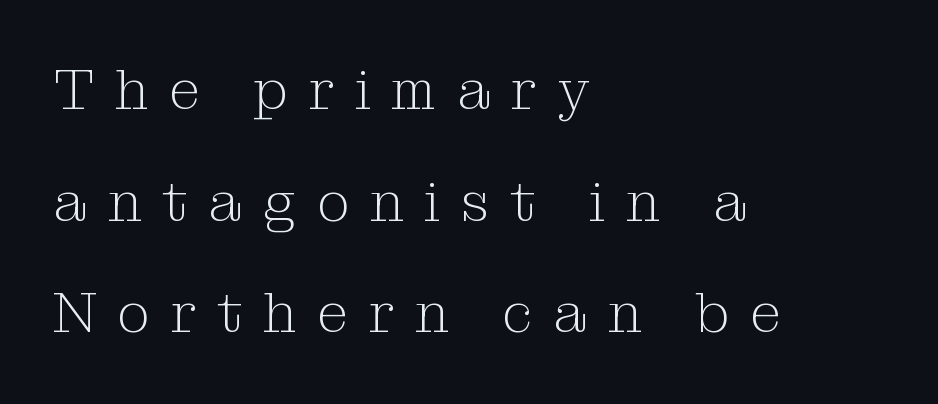
Q: Is the text bold? A: No.
Q: Is the text italic (slanted)? A: No, it is upright.
Q: Is the typeface a serif or a sans-serif typeface? A: Serif.
Q: Is the text underlined? A: No.
Q: How is the paragraph aligned? A: Left-aligned.
Q: Is the spacing between letters normal or unusually wide? A: Unusually wide.
Q: Is the spacing between lines tight, normal or loose? A: Loose.
Q: Width (condensed, normal, or wide)? A: Normal.
Q: Stroke contrast? A: Medium.
Q: x-height? A: Medium.
Q: Monospaced? A: No.
